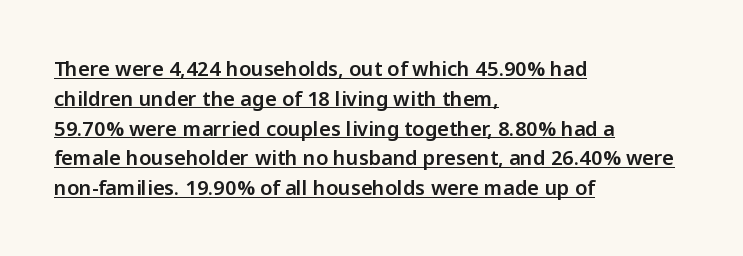
{"italic": "no", "underline": "yes", "align": "left", "line_spacing": "normal", "line_spacing_ratio": 1.49, "letter_spacing": "normal", "letter_spacing_em": 0.0, "glyph_px": 20}
